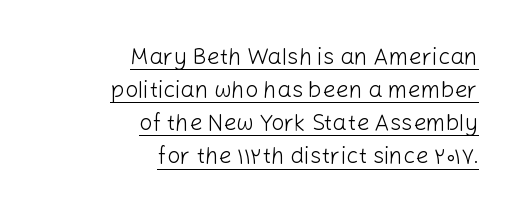
{"italic": "no", "bold": "no", "underline": "yes", "align": "right", "line_spacing": "normal", "line_spacing_ratio": 1.44, "letter_spacing": "normal", "letter_spacing_em": 0.0, "glyph_px": 23}
